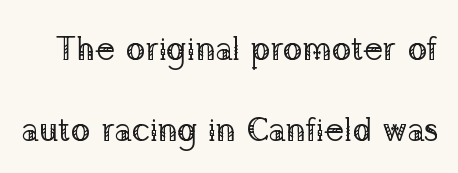
{"serif": "yes", "italic": "no", "bold": "no", "weight": "regular", "width": "normal", "stroke_contrast": "low", "x_height": "medium", "monospaced": "no", "underline": "no", "line_spacing": "loose", "line_spacing_ratio": 2.46, "letter_spacing": "normal", "letter_spacing_em": 0.0, "glyph_px": 33}
